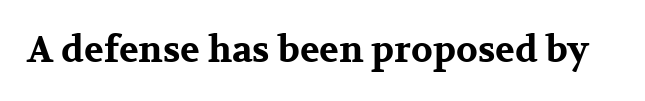
{"serif": "yes", "italic": "no", "bold": "yes", "weight": "bold", "width": "wide", "stroke_contrast": "medium", "x_height": "medium", "monospaced": "no", "underline": "no", "letter_spacing": "normal", "letter_spacing_em": 0.0, "glyph_px": 36}
